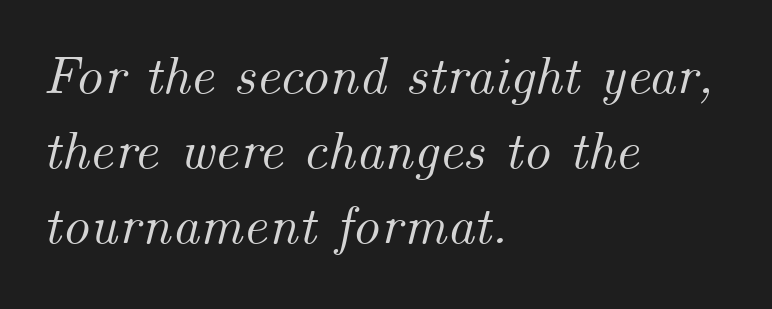
The image shows 54 px text type, italic (leaning right); set left-aligned, normal line spacing (1.39x), normal letter spacing, not underlined; medium stroke contrast and a small x-height.
